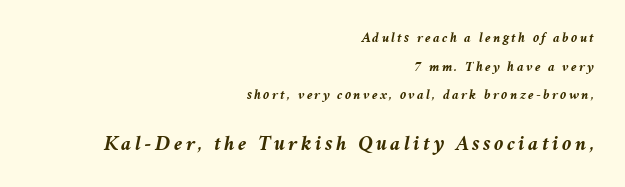
Bigger letters appear in the bottom chunk; the top chunk is reduced. You could fit nearly another row in the gap between these rows. Chunky letters — that's bold for sure. Yep, that's italic — everything's leaning. Does the copy run flush right? Yes — the right margin is perfectly even. Lines of text with bare space underneath.
